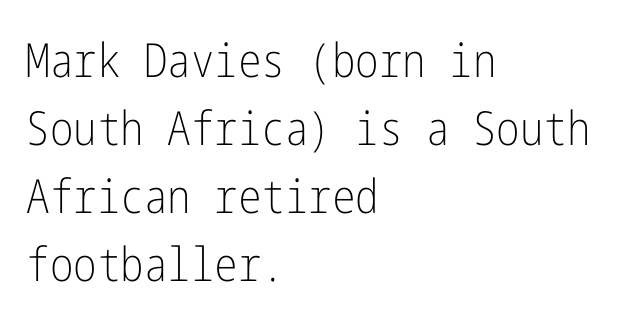
Q: Is the text bold? A: No.
Q: Is the text italic (slanted)? A: No, it is upright.
Q: Is the typeface a serif or a sans-serif typeface? A: Sans-serif.
Q: Is the text underlined? A: No.
Q: How is the paragraph aligned? A: Left-aligned.
Q: Is the spacing between letters normal or unusually wide? A: Normal.
Q: Is the spacing between lines tight, normal or loose? A: Normal.
Q: Width (condensed, normal, or wide)? A: Condensed.
Q: Stroke contrast? A: Low.
Q: x-height? A: Medium.
